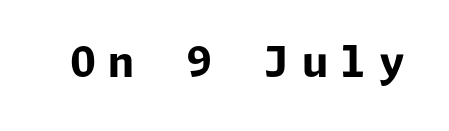
The image shows 42 px bold sans-serif type, upright; set unusually wide letter spacing (+0.3 em), not underlined; low stroke contrast and a medium x-height.
